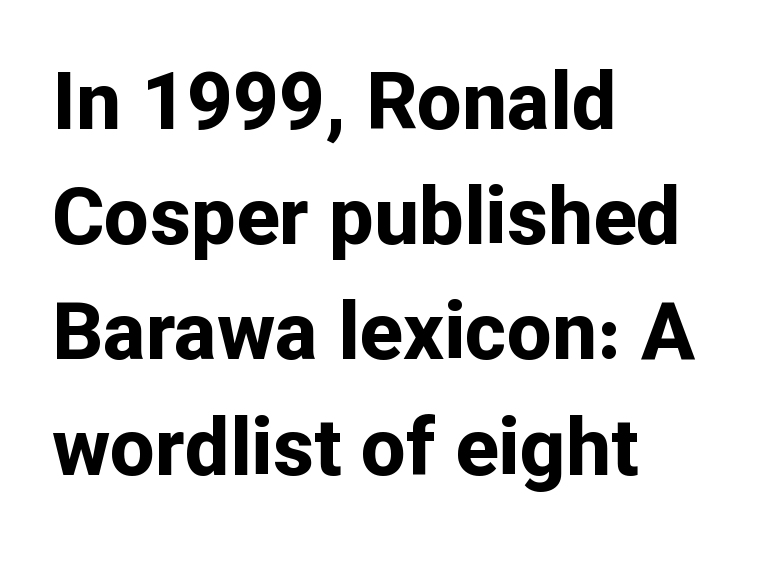
Just letters on the line, the space beneath them empty. Weight: bold. Proportional: the letters do not fall into vertical columns. To sum up the face: it is a sans, with no serifs. The letters stand straight up with perfectly vertical stems.
